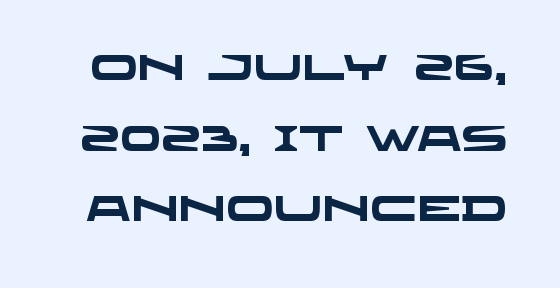
Q: Is the text bold? A: Yes.
Q: Is the typeface a serif or a sans-serif typeface? A: Sans-serif.
Q: Is the text underlined? A: No.
Q: Is the spacing between letters normal or unusually wide? A: Normal.
Q: Is the spacing between lines tight, normal or loose? A: Loose.
Q: Width (condensed, normal, or wide)? A: Wide.
Q: Stroke contrast? A: Low.
Q: x-height? A: Large.
Q: Monospaced? A: No.
